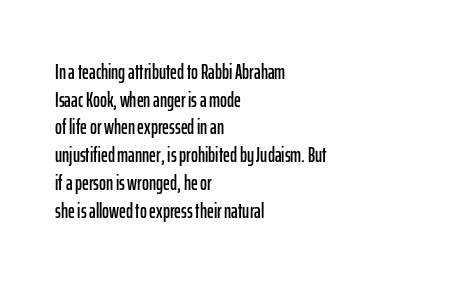
Q: Is the text italic (slanted)? A: No, it is upright.
Q: Is the text underlined? A: No.
Q: How is the paragraph aligned? A: Left-aligned.
Q: Is the spacing between letters normal or unusually wide? A: Normal.
Q: Is the spacing between lines tight, normal or loose? A: Normal.
